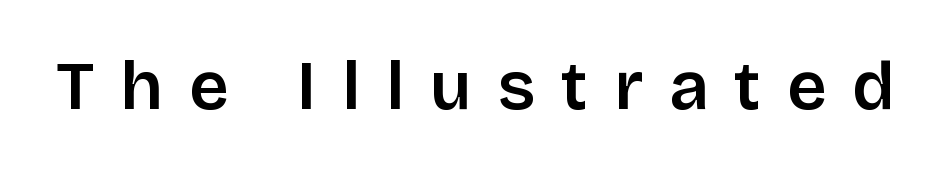
The image shows 69 px sans-serif type, upright; set unusually wide letter spacing (+0.38 em), not underlined; low stroke contrast and a large x-height.
